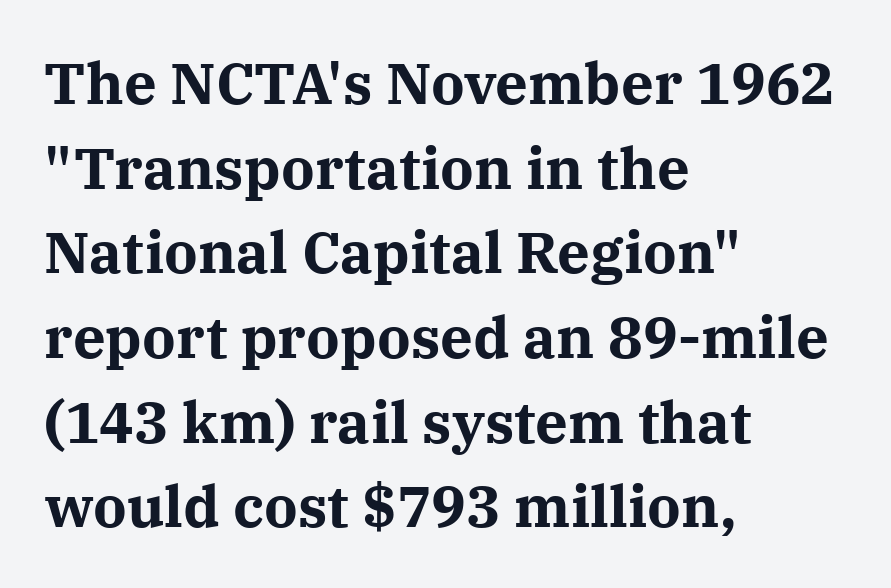
The image shows 58 px bold serif type, upright; set left-aligned, normal line spacing (1.46x), normal letter spacing, not underlined; medium stroke contrast and a medium x-height.
